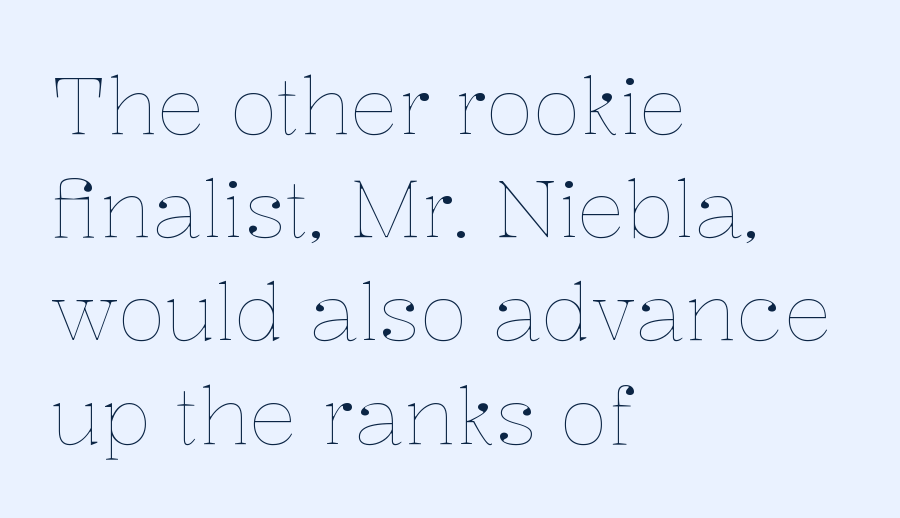
The image shows 80 px thin type, upright; set left-aligned, normal line spacing (1.29x), normal letter spacing, not underlined; low stroke contrast and a medium x-height.
